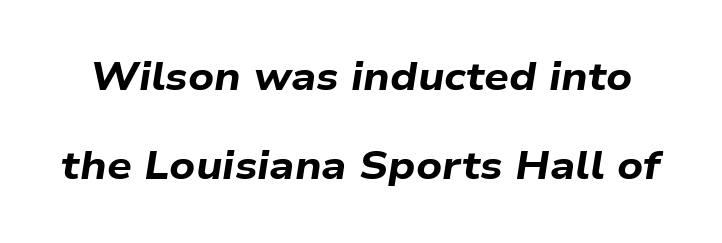
Q: Is the text bold? A: Yes.
Q: Is the text italic (slanted)? A: Yes, it leans right by about 9 degrees.
Q: Is the text underlined? A: No.
Q: Is the spacing between letters normal or unusually wide? A: Normal.
Q: Is the spacing between lines tight, normal or loose? A: Loose.
Q: Width (condensed, normal, or wide)? A: Wide.
Q: Stroke contrast? A: Low.
Q: x-height? A: Medium.
Q: Monospaced? A: No.
